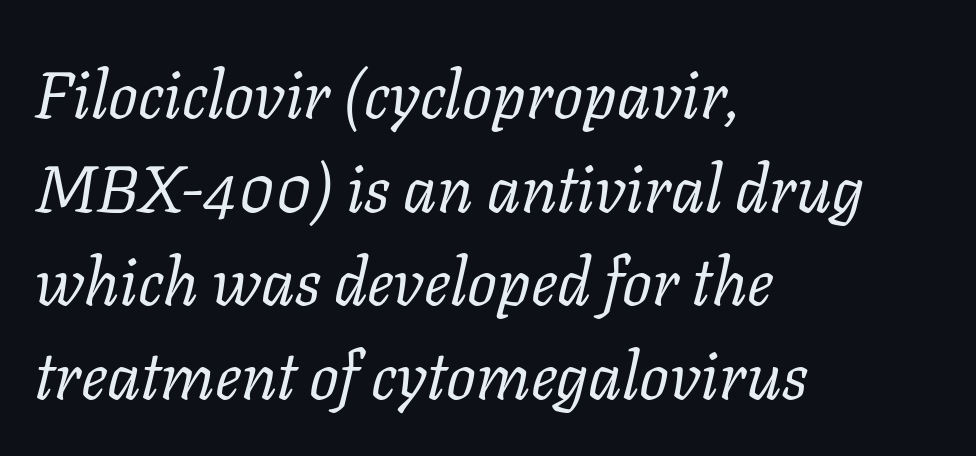
{"serif": "yes", "italic": "yes", "lean": "right", "slant_degrees": 11, "bold": "no", "weight": "regular", "width": "normal", "stroke_contrast": "low", "x_height": "medium", "monospaced": "no", "underline": "no", "align": "left", "line_spacing": "normal", "line_spacing_ratio": 1.42, "letter_spacing": "normal", "letter_spacing_em": 0.0, "glyph_px": 66}
